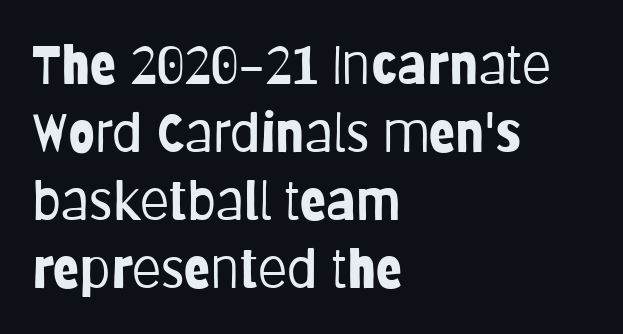
The image shows 54 px light, condensed sans-serif type, upright; set left-aligned, normal line spacing (1.26x), normal letter spacing, not underlined; low stroke contrast and a large x-height.
